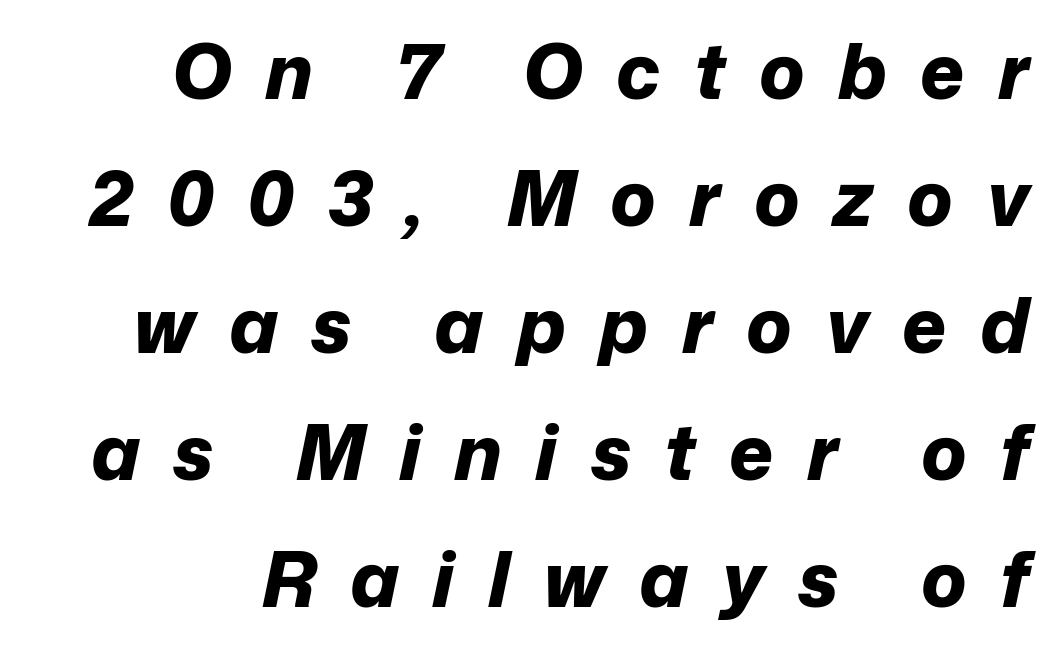
Words float on clear page, feet unadorned. Is the type bold? Yes — the strokes are clearly thick and heavy. Typeset ragged left — the right edge is the straight one. If you drew a line through each stem, it would be angled. Display-style spreading of the glyphs; the letterfit is very open. Here the designer chose a conventional face with non-uniform glyph widths.
